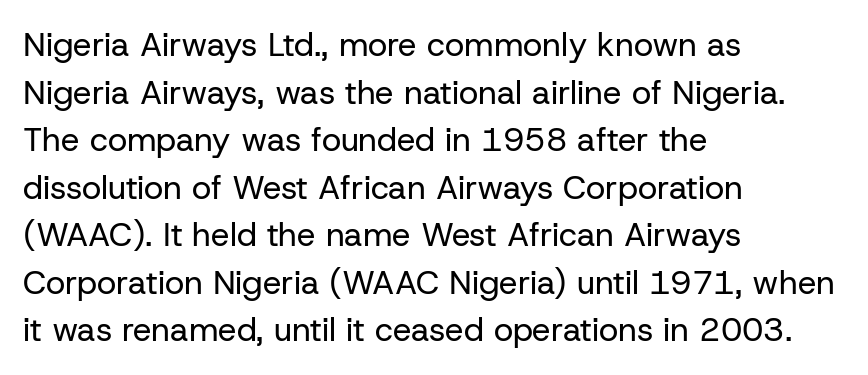
{"serif": "no", "italic": "no", "bold": "no", "weight": "regular", "width": "normal", "stroke_contrast": "low", "x_height": "medium", "monospaced": "no", "underline": "no", "align": "left", "line_spacing": "normal", "line_spacing_ratio": 1.44, "letter_spacing": "normal", "letter_spacing_em": 0.0, "glyph_px": 33}
